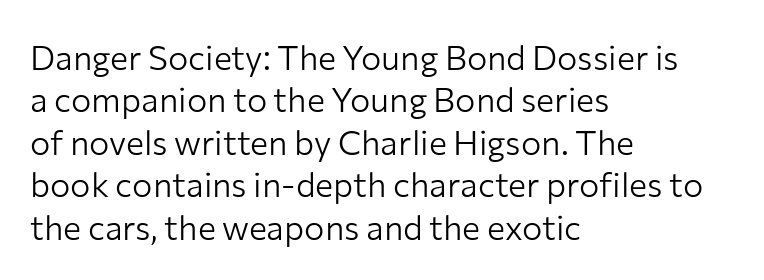
The image shows 34 px light sans-serif type, upright; set left-aligned, normal line spacing (1.25x), normal letter spacing, not underlined; low stroke contrast and a medium x-height.
